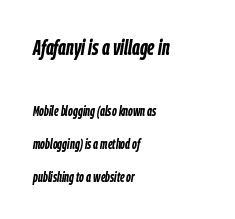
Q: Is the text bold? A: Yes.
Q: Is the text italic (slanted)? A: Yes, it leans right by about 9 degrees.
Q: Is the text underlined? A: No.
Q: How is the paragraph aligned? A: Left-aligned.
Q: Is the spacing between letters normal or unusually wide? A: Normal.
Q: Is the spacing between lines tight, normal or loose? A: Loose.
Q: Which block of text is set in a larger size, the first (top) or the second (bottom)? A: The first (top) one.
